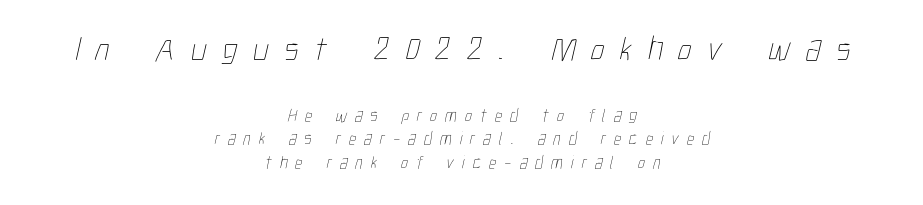
Q: Is the text bold? A: No.
Q: Is the text underlined? A: No.
Q: How is the paragraph aligned? A: Centered.
Q: Is the spacing between letters normal or unusually wide? A: Unusually wide.
Q: Is the spacing between lines tight, normal or loose? A: Normal.
Q: Which block of text is set in a larger size, the first (top) or the second (bottom)? A: The first (top) one.
Q: Width (condensed, normal, or wide)? A: Condensed.
Q: Stroke contrast? A: Low.
Q: x-height? A: Medium.
Q: Monospaced? A: No.
